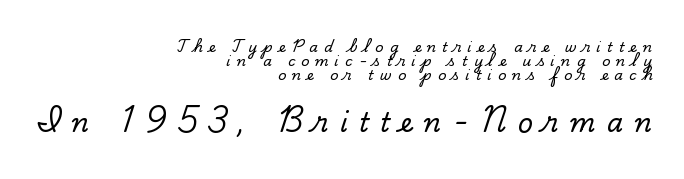
Layout note: lines flush right. Words appear elongated and porous because spacing is wide. Successive baselines arrive quickly, one right under another.
